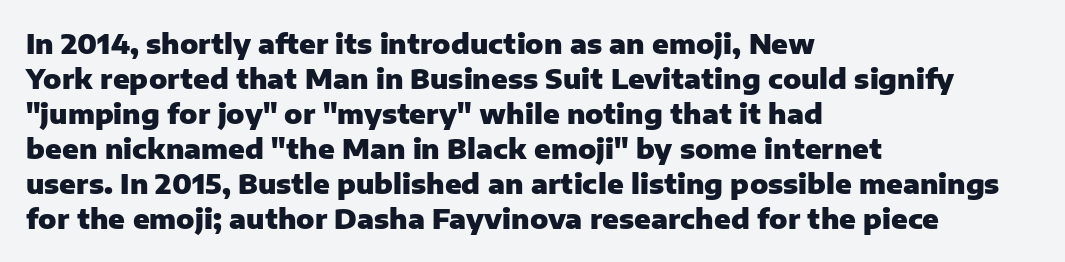
{"italic": "no", "bold": "yes", "underline": "no", "align": "left", "line_spacing": "normal", "line_spacing_ratio": 1.3, "letter_spacing": "normal", "letter_spacing_em": 0.0, "glyph_px": 27}
